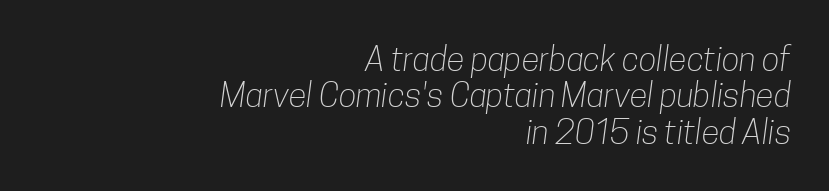
The image shows 33 px light, condensed sans-serif type; set right-aligned, tight line spacing (1.1x), normal letter spacing, not underlined; low stroke contrast and a medium x-height.
